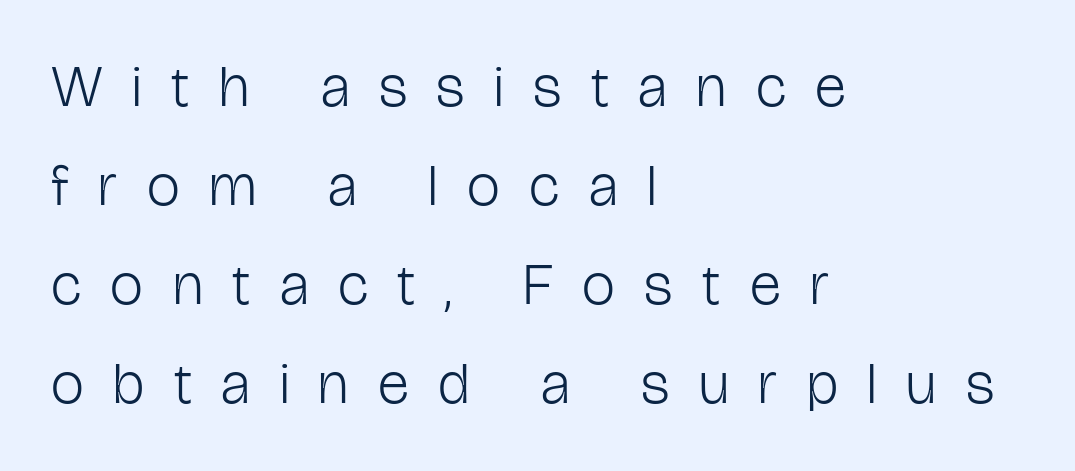
Q: Is the text bold? A: No.
Q: Is the text italic (slanted)? A: No, it is upright.
Q: Is the typeface a serif or a sans-serif typeface? A: Sans-serif.
Q: Is the text underlined? A: No.
Q: How is the paragraph aligned? A: Left-aligned.
Q: Is the spacing between letters normal or unusually wide? A: Unusually wide.
Q: Is the spacing between lines tight, normal or loose? A: Normal.
Q: Width (condensed, normal, or wide)? A: Condensed.
Q: Stroke contrast? A: Low.
Q: x-height? A: Medium.
Q: Monospaced? A: No.
